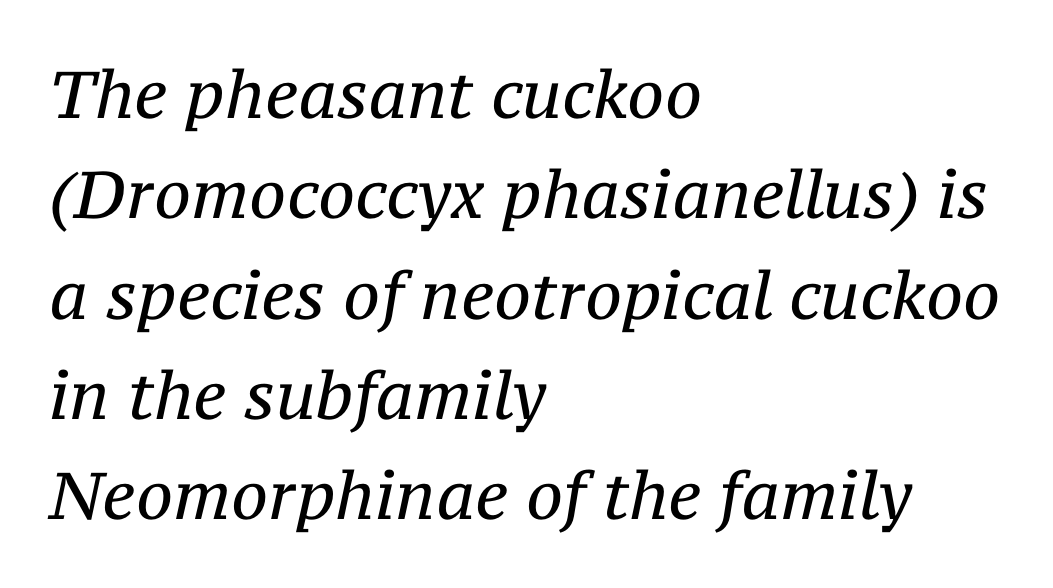
Line beginnings align vertically; line endings do not. Tracking value appears to be zero — textbook default spacing. These lines are rendered in a variable-pitch font. Check the space under the baseline: it is left empty.
